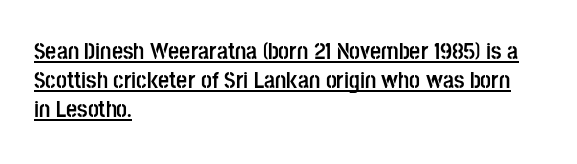
{"italic": "no", "bold": "yes", "underline": "yes", "align": "left", "line_spacing_ratio": 1.21, "letter_spacing": "normal", "letter_spacing_em": 0.0, "glyph_px": 24}
